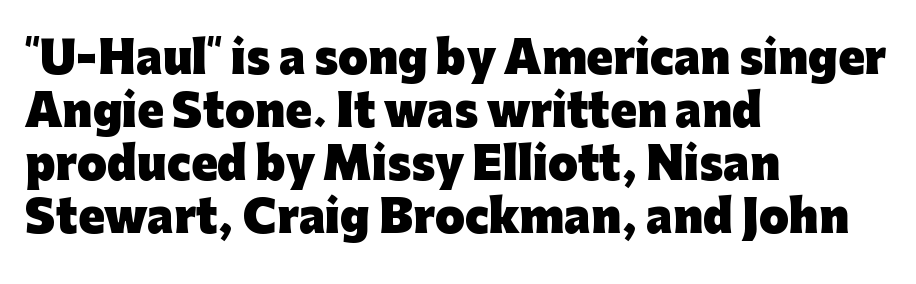
{"serif": "no", "italic": "no", "bold": "yes", "weight": "heavy", "width": "normal", "stroke_contrast": "low", "x_height": "medium", "monospaced": "no", "underline": "no", "align": "left", "line_spacing_ratio": 1.23, "letter_spacing": "normal", "letter_spacing_em": 0.0, "glyph_px": 43}
